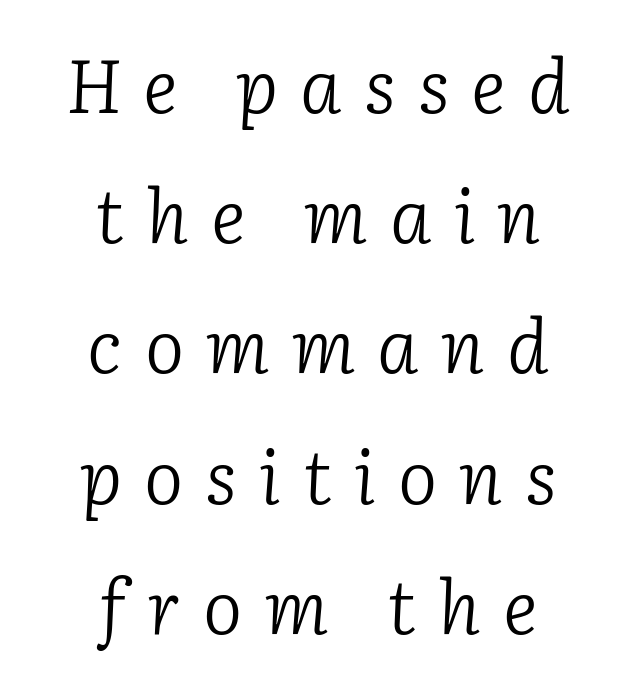
The image shows 74 px light serif type, italic (leaning right); set centered, line spacing 1.76x, unusually wide letter spacing (+0.3 em), not underlined; low stroke contrast and a medium x-height.
